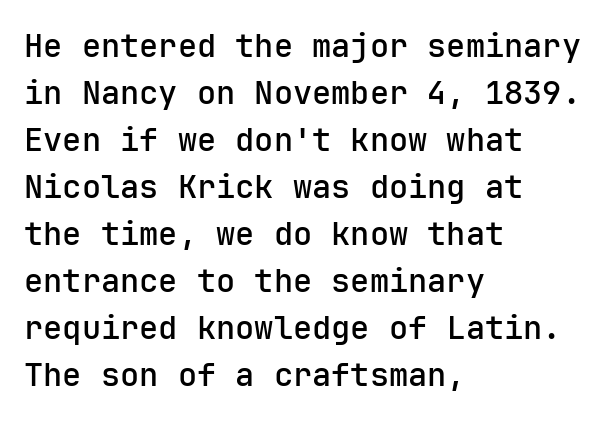
The leading is moderate, giving the passage an even texture. Every letter is mildly thick-stroked: semibold rather than bold. How are the letters spaced? Ordinarily, with no added tracking. Where is the straight margin? On the left.
